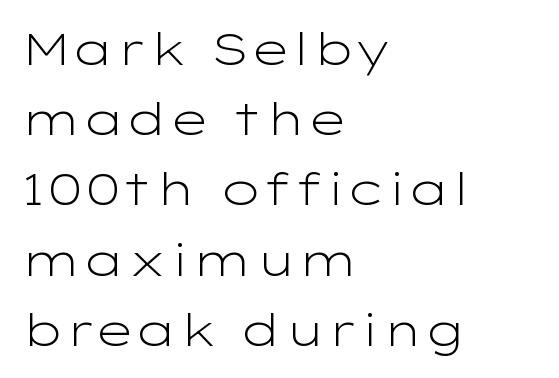
Q: Is the text bold? A: No.
Q: Is the text italic (slanted)? A: No, it is upright.
Q: Is the typeface a serif or a sans-serif typeface? A: Sans-serif.
Q: Is the text underlined? A: No.
Q: How is the paragraph aligned? A: Left-aligned.
Q: Is the spacing between letters normal or unusually wide? A: Normal.
Q: Is the spacing between lines tight, normal or loose? A: Normal.
Q: Width (condensed, normal, or wide)? A: Wide.
Q: Stroke contrast? A: Low.
Q: x-height? A: Medium.
Q: Monospaced? A: No.
